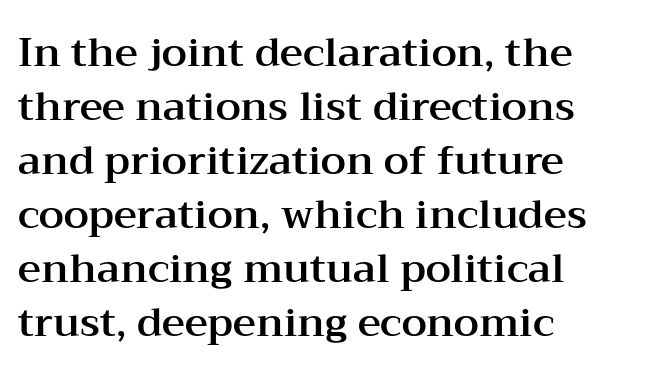
The image shows 40 px wide serif type, upright; set left-aligned, normal line spacing (1.35x), normal letter spacing, not underlined; medium stroke contrast and a medium x-height.
